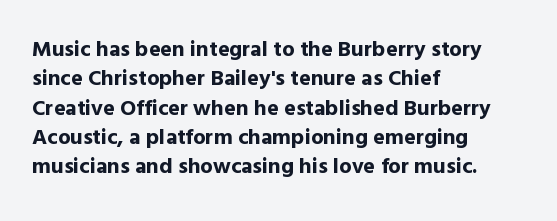
Every character sits straight up, as roman type does. Visually the block forms a straight wall on the left and a jagged coastline on the right. I'd describe the lettering as bold — thick and assertive. Unmarked baselines from the first word to the last.
